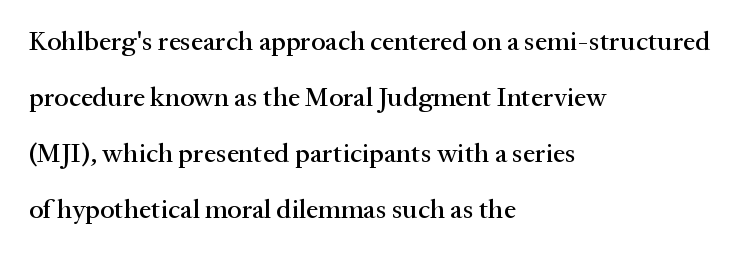
Layout note: lines flush left. Honestly, there is no underline to notice here at all. This is roman type, the default non-slanted kind. Students, note that the glyphs here touch the page at normal intervals.
